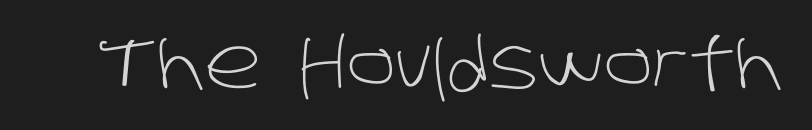
{"serif": "no", "bold": "no", "weight": "light", "width": "normal", "stroke_contrast": "low", "x_height": "large", "monospaced": "no", "underline": "no", "letter_spacing": "normal", "letter_spacing_em": 0.0, "glyph_px": 71}
